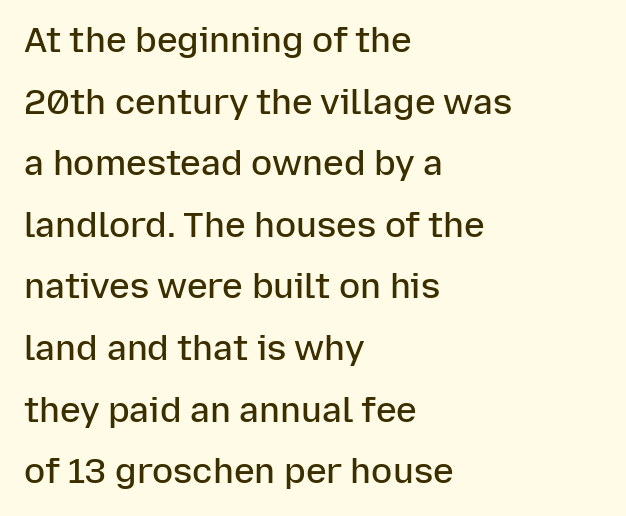
The image shows 35 px semibold sans-serif type, upright; set left-aligned, line spacing 1.76x, normal letter spacing, not underlined; low stroke contrast and a medium x-height.
